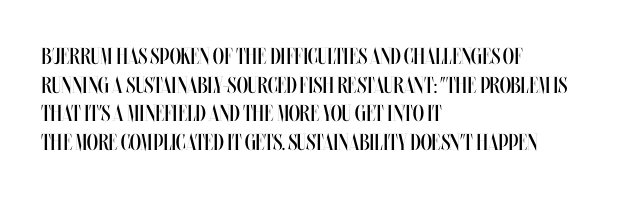
Q: Is the text bold? A: No.
Q: Is the text italic (slanted)? A: No, it is upright.
Q: Is the text underlined? A: No.
Q: How is the paragraph aligned? A: Left-aligned.
Q: Is the spacing between letters normal or unusually wide? A: Normal.
Q: Is the spacing between lines tight, normal or loose? A: Normal.
